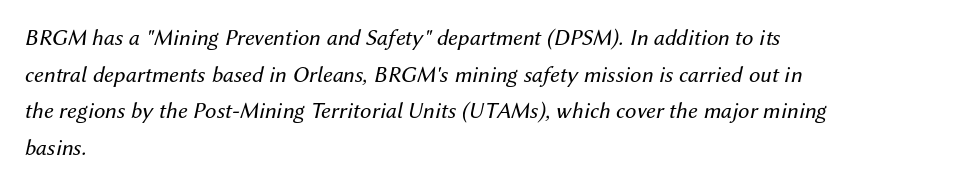
The image shows 23 px text type, italic (leaning right); set left-aligned, normal line spacing (1.59x), normal letter spacing, not underlined.
